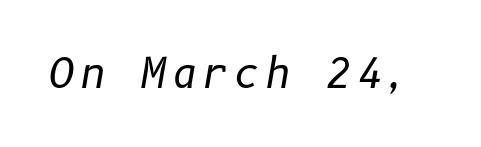
The image shows 40 px regular-weight type, italic (leaning right); set not underlined; low stroke contrast and a medium x-height.
